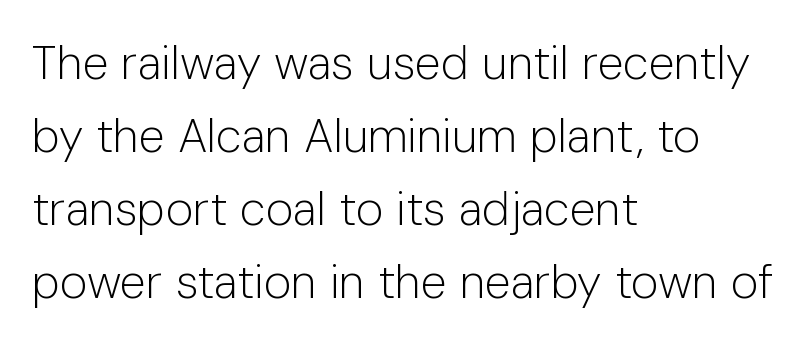
The image shows 47 px light sans-serif type, upright; set left-aligned, normal line spacing (1.55x), normal letter spacing, not underlined; low stroke contrast and a medium x-height.
